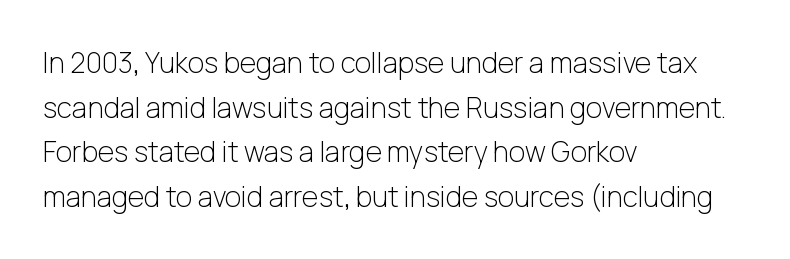
Q: Is the text bold? A: No.
Q: Is the text italic (slanted)? A: No, it is upright.
Q: Is the typeface a serif or a sans-serif typeface? A: Sans-serif.
Q: Is the text underlined? A: No.
Q: How is the paragraph aligned? A: Left-aligned.
Q: Is the spacing between letters normal or unusually wide? A: Normal.
Q: Is the spacing between lines tight, normal or loose? A: Normal.
Q: Width (condensed, normal, or wide)? A: Normal.
Q: Stroke contrast? A: Low.
Q: x-height? A: Medium.
Q: Monospaced? A: No.
